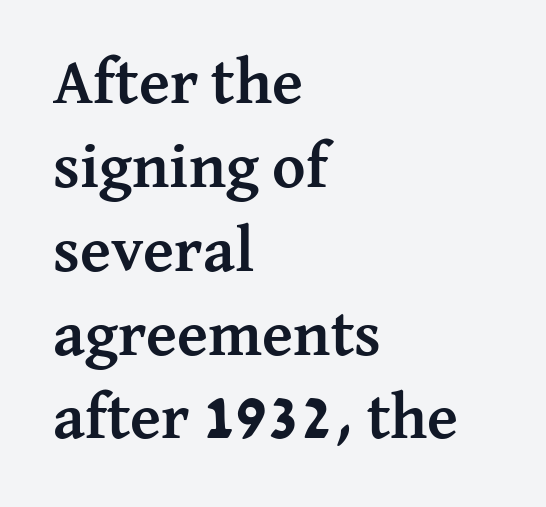
Q: Is the text bold? A: Yes.
Q: Is the text italic (slanted)? A: No, it is upright.
Q: Is the typeface a serif or a sans-serif typeface? A: Serif.
Q: Is the text underlined? A: No.
Q: How is the paragraph aligned? A: Left-aligned.
Q: Is the spacing between letters normal or unusually wide? A: Normal.
Q: Is the spacing between lines tight, normal or loose? A: Normal.
Q: Width (condensed, normal, or wide)? A: Normal.
Q: Stroke contrast? A: Medium.
Q: x-height? A: Medium.
Q: Monospaced? A: No.
